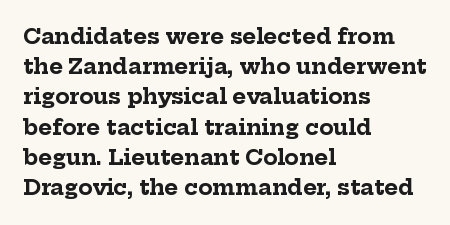
Q: Is the text bold? A: Yes.
Q: Is the text italic (slanted)? A: No, it is upright.
Q: Is the text underlined? A: No.
Q: How is the paragraph aligned? A: Left-aligned.
Q: Is the spacing between letters normal or unusually wide? A: Normal.
Q: Is the spacing between lines tight, normal or loose? A: Normal.
